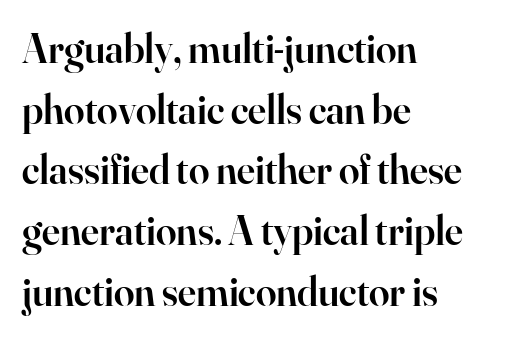
The rows are spaced the way most documents space them. The text was rendered using a seriffed face with decorative stroke endings. Compared with typical body copy, the letter spacing here is the same. The string is rendered with underlining switched off. Teacher's note: observe the even left margin — that is flush-left alignment. Nope, not italic — everything's standing straight.
